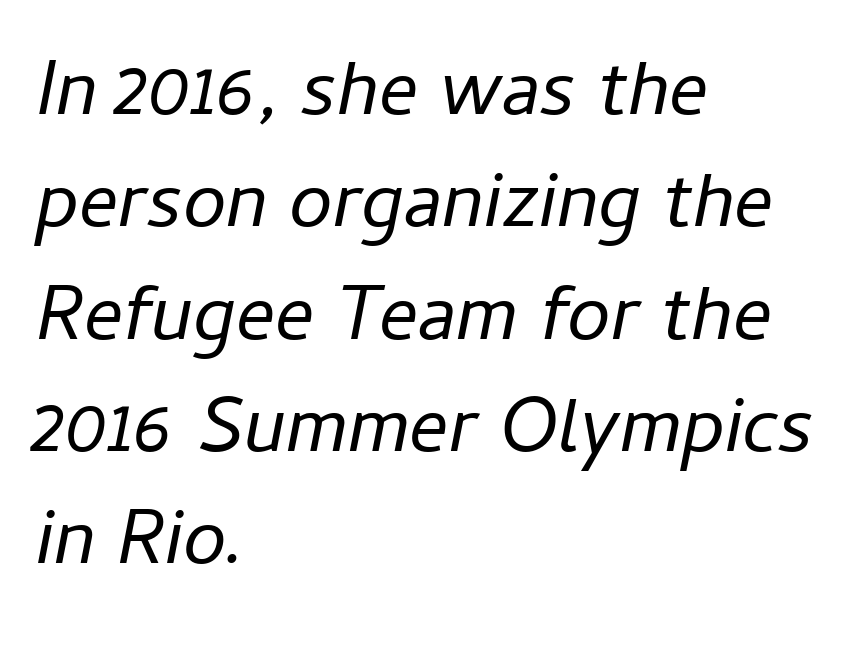
No word sits above an underline. Proportional: the letters do not fall into vertical columns. Tall strokes in this sample are angled rather than plumb. Normally led — the rows are evenly, conventionally spaced. Notice how the passage keeps a crisp vertical edge on the left only.
